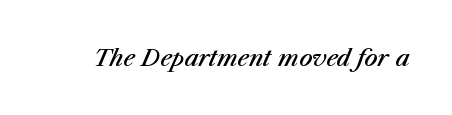
{"italic": "yes", "lean": "right", "slant_degrees": 23, "bold": "semi", "underline": "no", "letter_spacing": "normal", "letter_spacing_em": 0.0, "glyph_px": 23}
